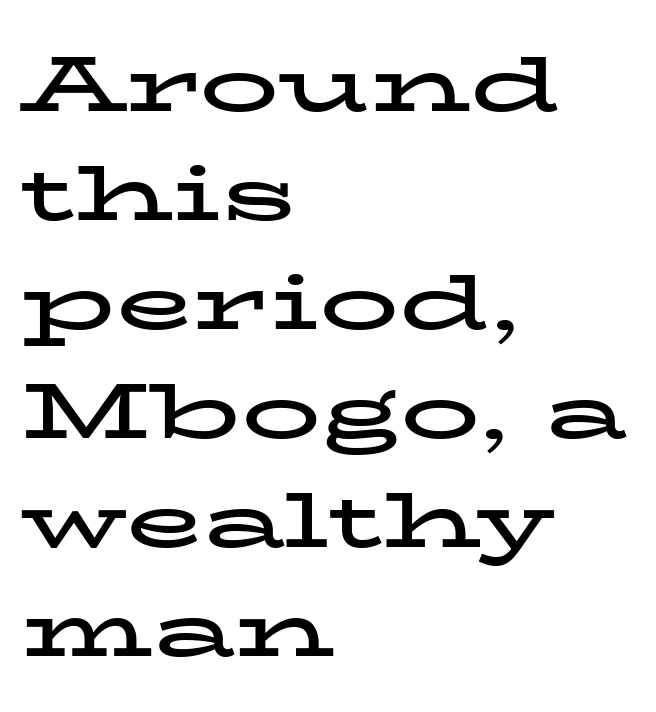
Q: Is the text bold? A: Yes.
Q: Is the text italic (slanted)? A: No, it is upright.
Q: Is the typeface a serif or a sans-serif typeface? A: Serif.
Q: Is the text underlined? A: No.
Q: How is the paragraph aligned? A: Left-aligned.
Q: Is the spacing between letters normal or unusually wide? A: Normal.
Q: Is the spacing between lines tight, normal or loose? A: Normal.
Q: Width (condensed, normal, or wide)? A: Wide.
Q: Stroke contrast? A: Low.
Q: x-height? A: Medium.
Q: Monospaced? A: No.
